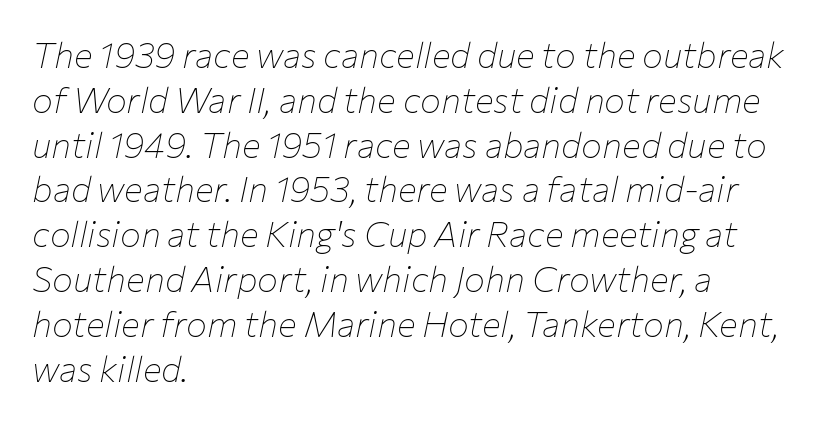
Q: Is the text bold? A: No.
Q: Is the text italic (slanted)? A: Yes, it leans right by about 12 degrees.
Q: Is the text underlined? A: No.
Q: How is the paragraph aligned? A: Left-aligned.
Q: Is the spacing between letters normal or unusually wide? A: Normal.
Q: Is the spacing between lines tight, normal or loose? A: Normal.
Q: Width (condensed, normal, or wide)? A: Normal.
Q: Stroke contrast? A: Low.
Q: x-height? A: Medium.
Q: Monospaced? A: No.
